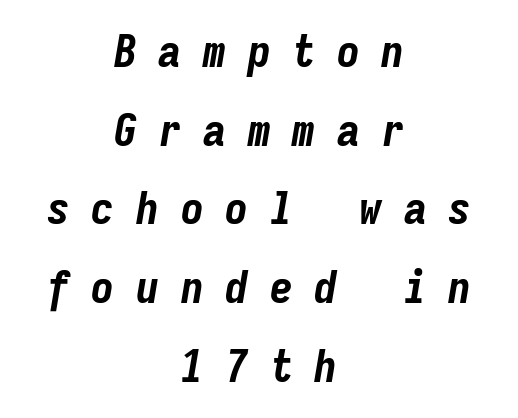
The zone under the glyphs is completely vacant. Tracking here is generous; glyphs stand well apart from one another. What weight is shown? A full bold with thick strokes. Tall strokes in this sample are angled rather than plumb.
